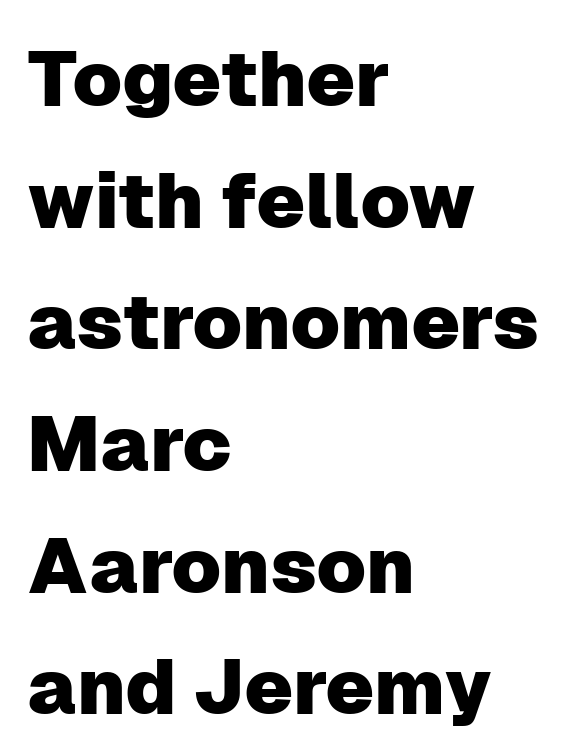
You can tell from the bare stems that sans-serif type was used. Regular leading. Observe the ordinary spacing: letters are neighbours, not strangers. It's the straight-up-and-down kind of type.
